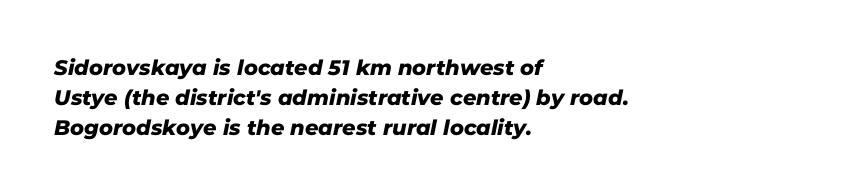
Lines of text with bare space underneath. A classic flush-left, rag-right setting is used for this passage. A typesetter would call this leading conventional body-copy spacing. This rendering leaves character spacing at its baseline value.
